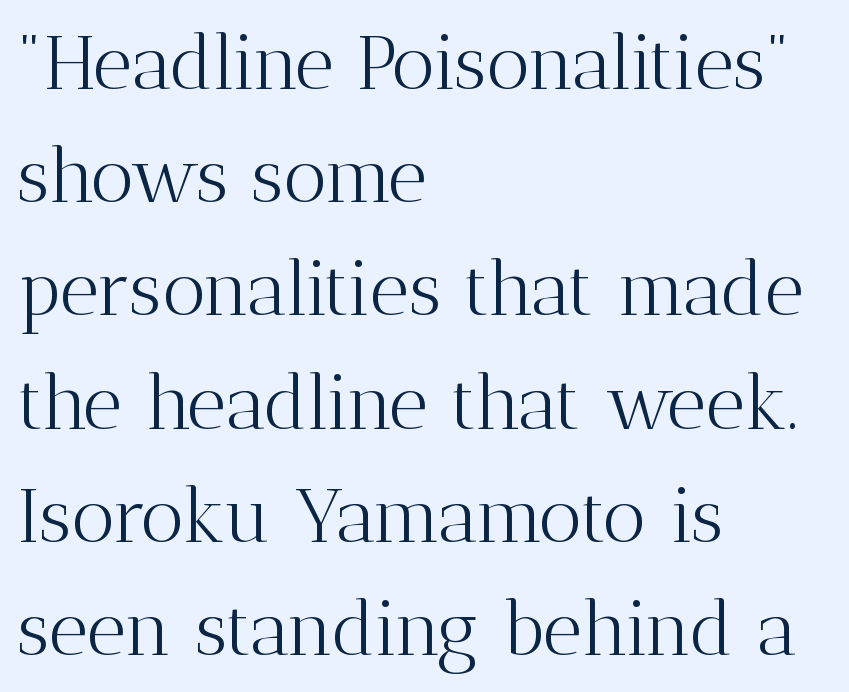
Q: Is the text bold? A: No.
Q: Is the text italic (slanted)? A: No, it is upright.
Q: Is the typeface a serif or a sans-serif typeface? A: Serif.
Q: Is the text underlined? A: No.
Q: How is the paragraph aligned? A: Left-aligned.
Q: Is the spacing between letters normal or unusually wide? A: Normal.
Q: Is the spacing between lines tight, normal or loose? A: Normal.
Q: Width (condensed, normal, or wide)? A: Normal.
Q: Stroke contrast? A: Medium.
Q: x-height? A: Medium.
Q: Monospaced? A: No.
